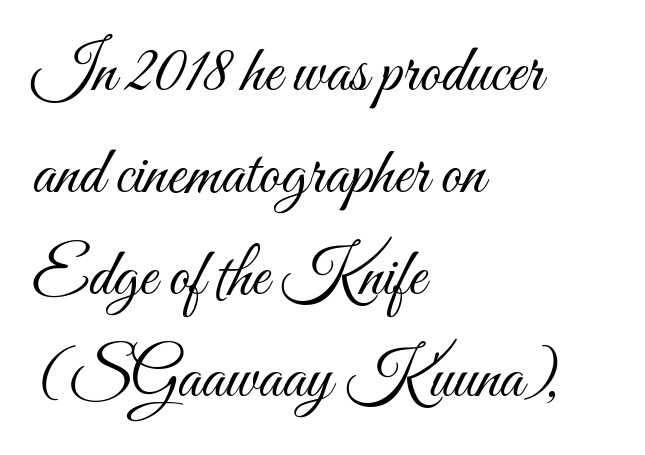
Q: Is the text bold? A: No.
Q: Is the text italic (slanted)? A: Yes.
Q: Is the text underlined? A: No.
Q: How is the paragraph aligned? A: Left-aligned.
Q: Is the spacing between letters normal or unusually wide? A: Normal.
Q: Is the spacing between lines tight, normal or loose? A: Normal.
Q: Width (condensed, normal, or wide)? A: Condensed.
Q: Stroke contrast? A: Medium.
Q: x-height? A: Small.
Q: Monospaced? A: No.
